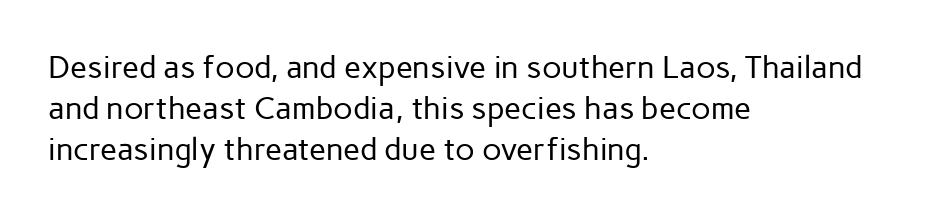
{"serif": "no", "italic": "no", "bold": "no", "weight": "regular", "width": "normal", "stroke_contrast": "low", "x_height": "medium", "monospaced": "no", "underline": "no", "align": "left", "line_spacing": "normal", "line_spacing_ratio": 1.32, "letter_spacing": "normal", "letter_spacing_em": 0.0, "glyph_px": 31}
